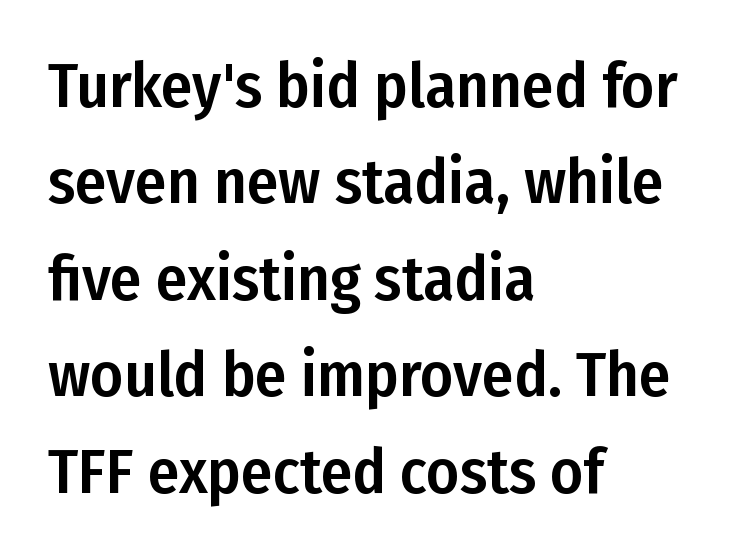
Q: Is the text italic (slanted)? A: No, it is upright.
Q: Is the typeface a serif or a sans-serif typeface? A: Sans-serif.
Q: Is the text underlined? A: No.
Q: How is the paragraph aligned? A: Left-aligned.
Q: Is the spacing between letters normal or unusually wide? A: Normal.
Q: Is the spacing between lines tight, normal or loose? A: Normal.
Q: Width (condensed, normal, or wide)? A: Condensed.
Q: Stroke contrast? A: Low.
Q: x-height? A: Medium.
Q: Monospaced? A: No.
